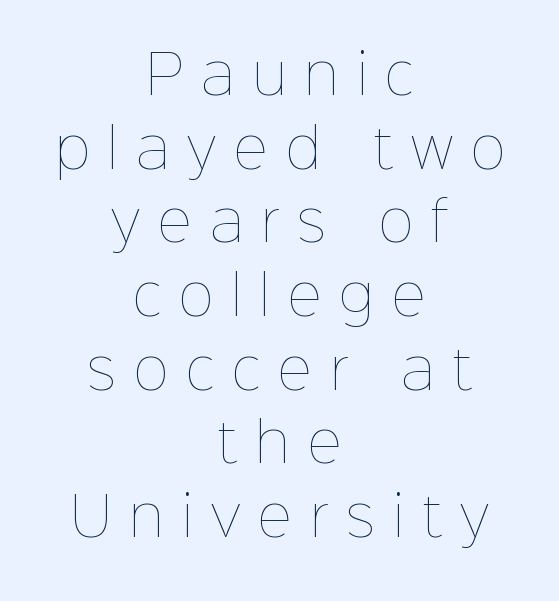
No chunkiness to these letters — they're not bold. Characters follow at a spacing far wider than the type designer built in. Unlike italic type, these characters show no tilt at all. The passage is arranged like a title page — every line centered. The passage shown is not underscored anywhere.
